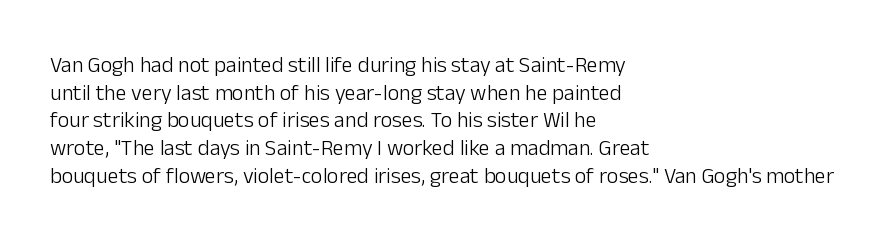
Q: Is the text bold? A: No.
Q: Is the text italic (slanted)? A: No, it is upright.
Q: Is the text underlined? A: No.
Q: How is the paragraph aligned? A: Left-aligned.
Q: Is the spacing between letters normal or unusually wide? A: Normal.
Q: Is the spacing between lines tight, normal or loose? A: Normal.
